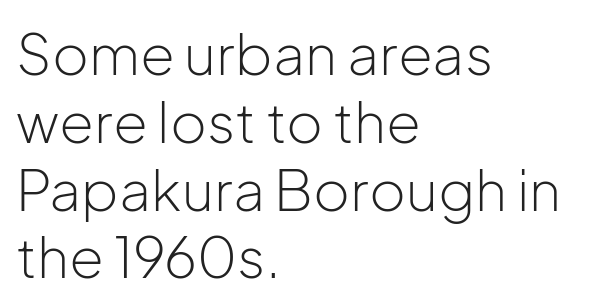
This sample is left-justified, so line endings fall wherever the words run out. Nobody drew a line under any word here. Posture: vertical. Heft: none added — not bold.
